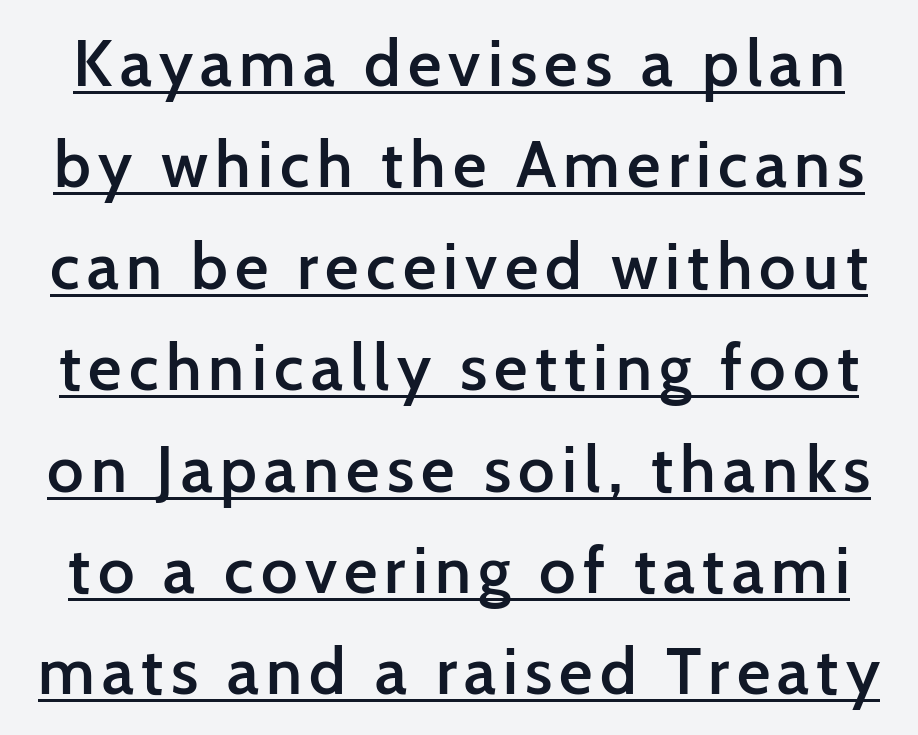
{"serif": "no", "italic": "no", "bold": "semi", "weight": "semibold", "width": "normal", "stroke_contrast": "low", "x_height": "medium", "monospaced": "no", "underline": "yes", "line_spacing": "normal", "line_spacing_ratio": 1.56, "glyph_px": 65}
